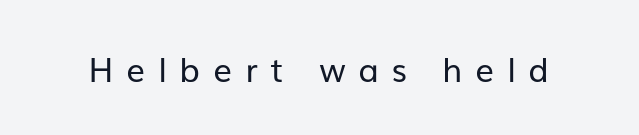
Q: Is the text bold? A: No.
Q: Is the text italic (slanted)? A: No, it is upright.
Q: Is the typeface a serif or a sans-serif typeface? A: Sans-serif.
Q: Is the text underlined? A: No.
Q: Is the spacing between letters normal or unusually wide? A: Unusually wide.
Q: Width (condensed, normal, or wide)? A: Normal.
Q: Stroke contrast? A: Low.
Q: x-height? A: Medium.
Q: Monospaced? A: No.
